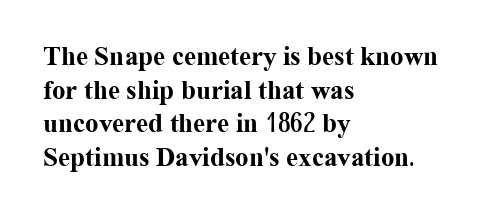
Q: Is the text bold? A: Yes.
Q: Is the text italic (slanted)? A: No, it is upright.
Q: Is the text underlined? A: No.
Q: How is the paragraph aligned? A: Left-aligned.
Q: Is the spacing between letters normal or unusually wide? A: Normal.
Q: Is the spacing between lines tight, normal or loose? A: Normal.
